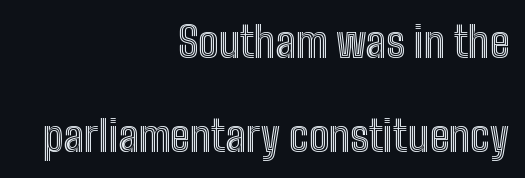
{"italic": "no", "width": "condensed", "x_height": "medium", "monospaced": "no", "underline": "no", "align": "right", "line_spacing": "loose", "line_spacing_ratio": 2.25, "letter_spacing": "normal", "letter_spacing_em": 0.0, "glyph_px": 42}
